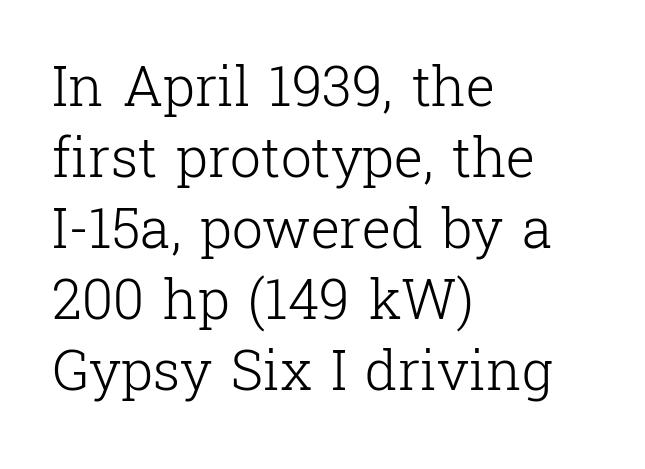
Q: Is the text bold? A: No.
Q: Is the text italic (slanted)? A: No, it is upright.
Q: Is the typeface a serif or a sans-serif typeface? A: Serif.
Q: Is the text underlined? A: No.
Q: How is the paragraph aligned? A: Left-aligned.
Q: Is the spacing between letters normal or unusually wide? A: Normal.
Q: Is the spacing between lines tight, normal or loose? A: Normal.
Q: Width (condensed, normal, or wide)? A: Normal.
Q: Stroke contrast? A: Low.
Q: x-height? A: Medium.
Q: Monospaced? A: No.
